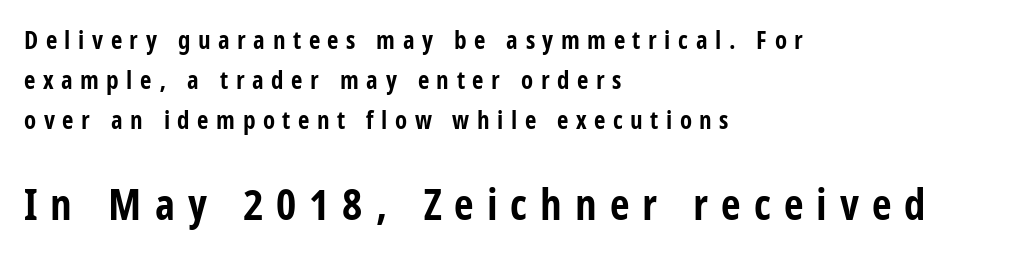
The image shows 43 px bold, condensed sans-serif type, upright; set left-aligned, normal line spacing (1.6x), unusually wide letter spacing (+0.3 em), not underlined; the second (bottom) block is 1.72x larger; low stroke contrast and a large x-height.
